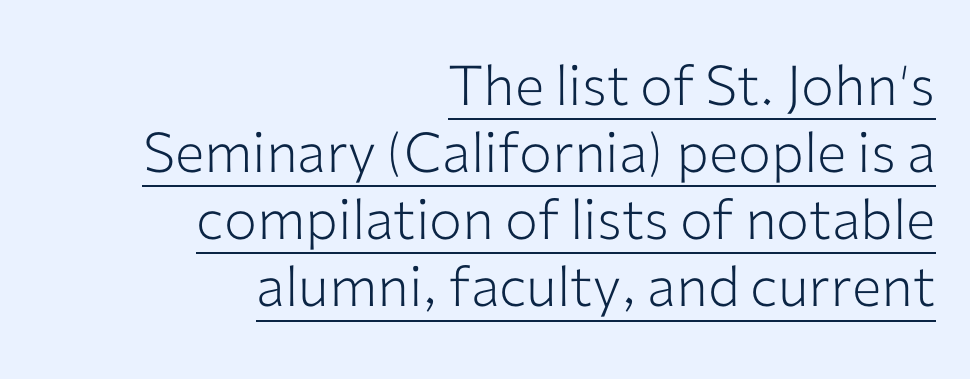
Q: Is the text bold? A: No.
Q: Is the text italic (slanted)? A: No, it is upright.
Q: Is the typeface a serif or a sans-serif typeface? A: Sans-serif.
Q: Is the text underlined? A: Yes.
Q: How is the paragraph aligned? A: Right-aligned.
Q: Is the spacing between letters normal or unusually wide? A: Normal.
Q: Width (condensed, normal, or wide)? A: Normal.
Q: Stroke contrast? A: Low.
Q: x-height? A: Medium.
Q: Monospaced? A: No.
